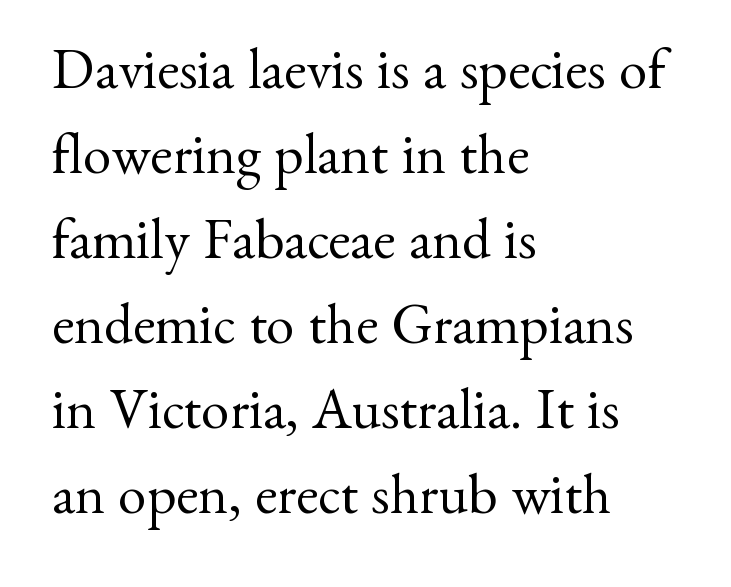
Q: Is the text bold? A: No.
Q: Is the text italic (slanted)? A: No, it is upright.
Q: Is the typeface a serif or a sans-serif typeface? A: Serif.
Q: Is the text underlined? A: No.
Q: How is the paragraph aligned? A: Left-aligned.
Q: Is the spacing between letters normal or unusually wide? A: Normal.
Q: Is the spacing between lines tight, normal or loose? A: Normal.
Q: Width (condensed, normal, or wide)? A: Normal.
Q: Stroke contrast? A: Medium.
Q: x-height? A: Small.
Q: Monospaced? A: No.
